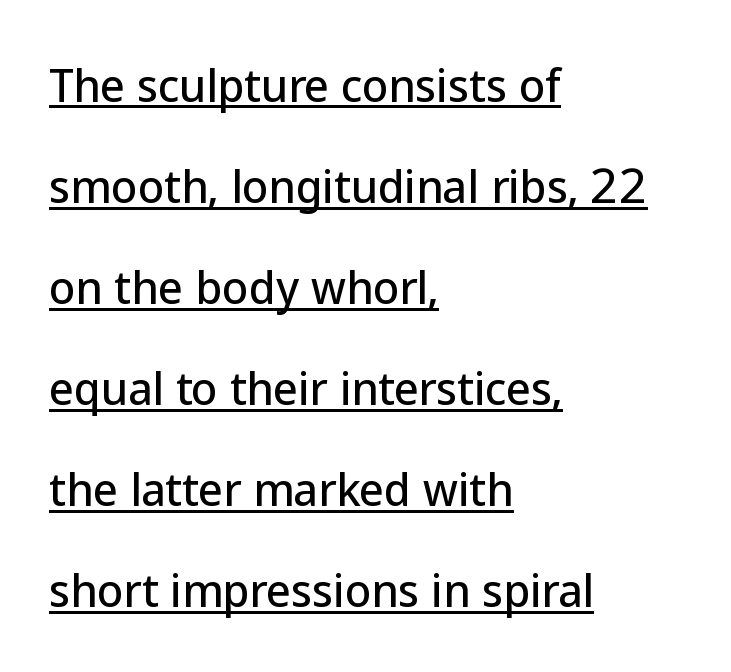
{"serif": "no", "italic": "no", "width": "normal", "stroke_contrast": "low", "x_height": "medium", "monospaced": "no", "underline": "yes", "align": "left", "line_spacing": "loose", "line_spacing_ratio": 2.35, "letter_spacing": "normal", "letter_spacing_em": 0.0, "glyph_px": 43}
